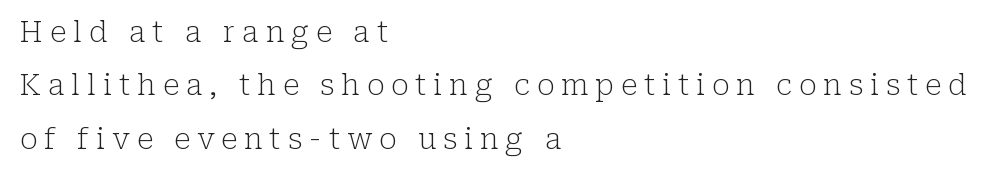
Q: Is the text bold? A: No.
Q: Is the text italic (slanted)? A: No, it is upright.
Q: Is the typeface a serif or a sans-serif typeface? A: Serif.
Q: Is the text underlined? A: No.
Q: How is the paragraph aligned? A: Left-aligned.
Q: Is the spacing between letters normal or unusually wide? A: Unusually wide.
Q: Width (condensed, normal, or wide)? A: Normal.
Q: Stroke contrast? A: Low.
Q: x-height? A: Medium.
Q: Monospaced? A: No.
